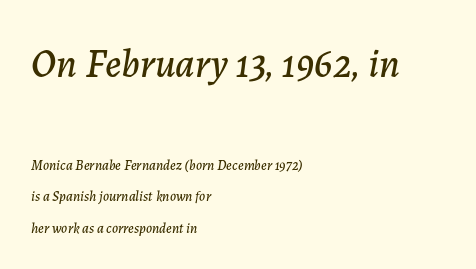
Q: Is the text italic (slanted)? A: Yes, it leans right by about 7 degrees.
Q: Is the text underlined? A: No.
Q: How is the paragraph aligned? A: Left-aligned.
Q: Is the spacing between letters normal or unusually wide? A: Normal.
Q: Is the spacing between lines tight, normal or loose? A: Loose.
Q: Which block of text is set in a larger size, the first (top) or the second (bottom)? A: The first (top) one.
Q: Width (condensed, normal, or wide)? A: Normal.
Q: Stroke contrast? A: Low.
Q: x-height? A: Medium.
Q: Monospaced? A: No.
